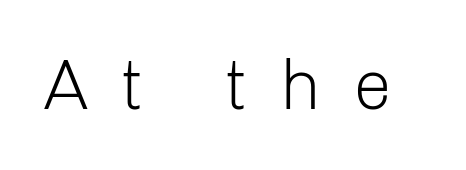
{"serif": "no", "italic": "no", "bold": "no", "weight": "light", "width": "normal", "stroke_contrast": "low", "x_height": "medium", "monospaced": "no", "underline": "no", "letter_spacing": "wide", "letter_spacing_em": 0.45, "glyph_px": 70}
